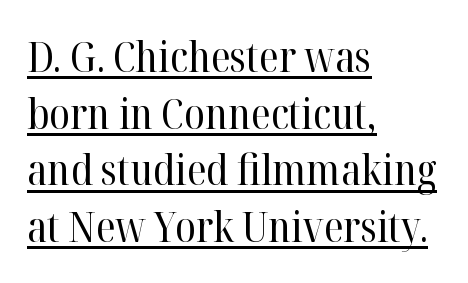
Q: Is the text bold? A: No.
Q: Is the text italic (slanted)? A: No, it is upright.
Q: Is the typeface a serif or a sans-serif typeface? A: Serif.
Q: Is the text underlined? A: Yes.
Q: How is the paragraph aligned? A: Left-aligned.
Q: Is the spacing between letters normal or unusually wide? A: Normal.
Q: Is the spacing between lines tight, normal or loose? A: Normal.
Q: Width (condensed, normal, or wide)? A: Normal.
Q: Stroke contrast? A: High.
Q: x-height? A: Medium.
Q: Monospaced? A: No.
